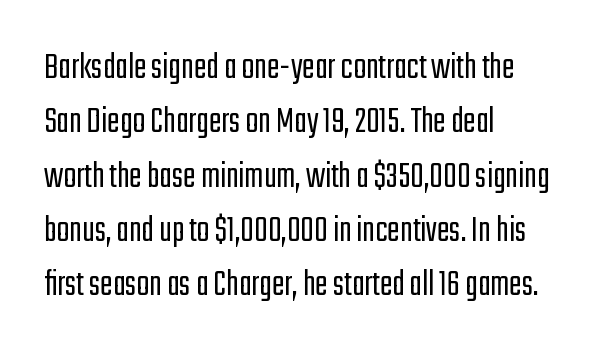
The characters display no serif detailing; their extremities are plain. Glyph-to-glyph distance matches everyday printed text. Underlining? Definitely not there. You can tell it's not italic because the verticals are truly vertical.
